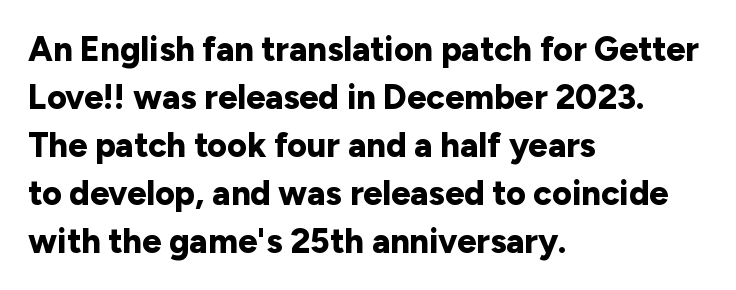
Every row of glyphs begins at an identical x-position on the left. The tracking reads as untouched default to a designer's eye. The designer left line spacing at the default. Anything drawn beneath the words? Only blank space. Type style note: lacks serifs.
